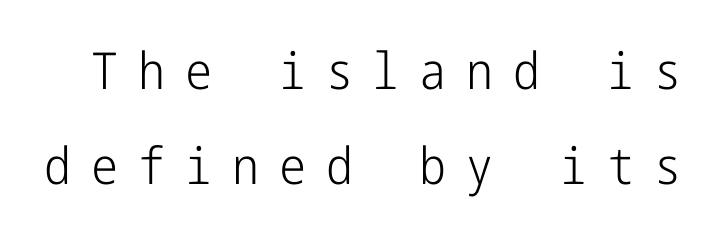
{"serif": "no", "italic": "no", "bold": "no", "weight": "light", "width": "condensed", "stroke_contrast": "low", "x_height": "medium", "underline": "no", "line_spacing_ratio": 1.87, "letter_spacing": "wide", "letter_spacing_em": 0.39, "glyph_px": 51}
